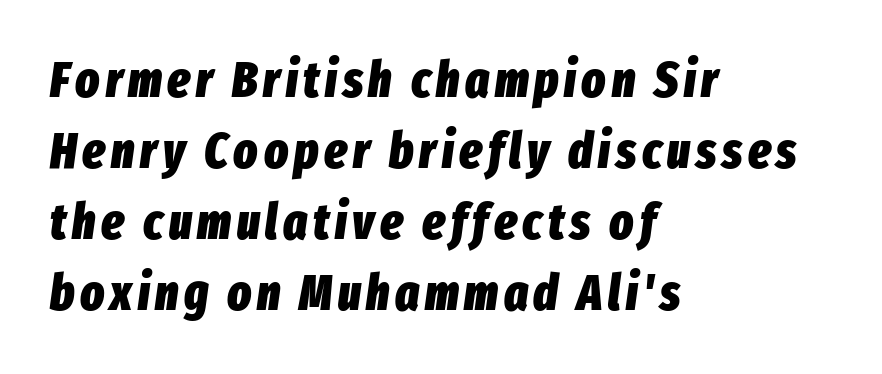
Q: Is the text bold? A: Yes.
Q: Is the text italic (slanted)? A: Yes, it leans right by about 8 degrees.
Q: Is the text underlined? A: No.
Q: How is the paragraph aligned? A: Left-aligned.
Q: Is the spacing between lines tight, normal or loose? A: Normal.
Q: Width (condensed, normal, or wide)? A: Condensed.
Q: Stroke contrast? A: Low.
Q: x-height? A: Medium.
Q: Monospaced? A: No.
